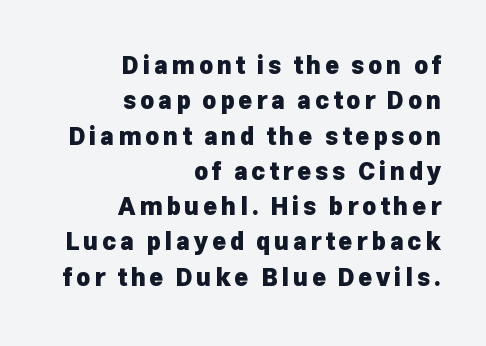
{"italic": "no", "bold": "yes", "underline": "no", "align": "right", "line_spacing": "normal", "line_spacing_ratio": 1.47, "glyph_px": 24}
